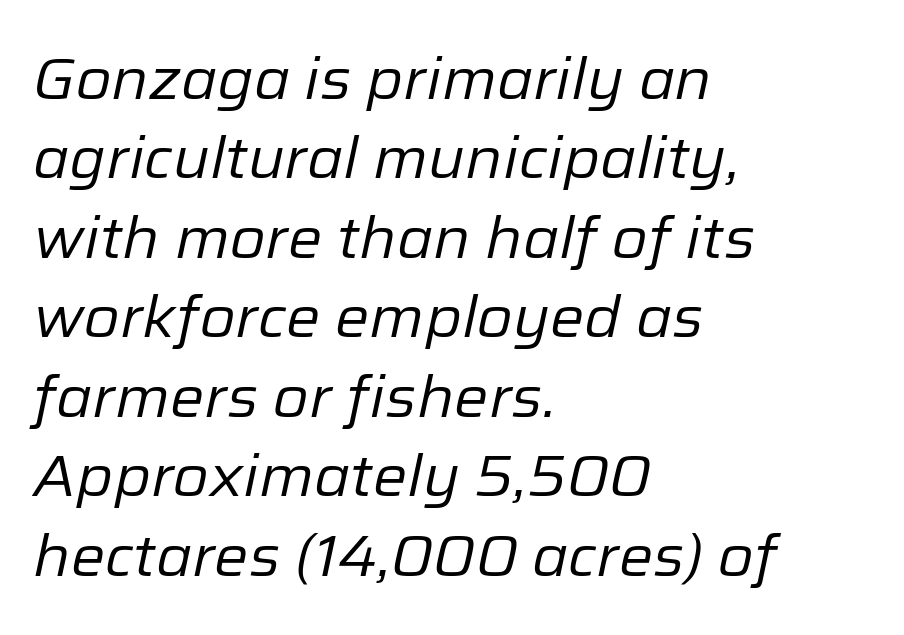
Q: Is the text bold? A: No.
Q: Is the text italic (slanted)? A: Yes, it leans right by about 12 degrees.
Q: Is the text underlined? A: No.
Q: How is the paragraph aligned? A: Left-aligned.
Q: Is the spacing between letters normal or unusually wide? A: Normal.
Q: Is the spacing between lines tight, normal or loose? A: Normal.
Q: Width (condensed, normal, or wide)? A: Normal.
Q: Stroke contrast? A: Low.
Q: x-height? A: Medium.
Q: Monospaced? A: No.
